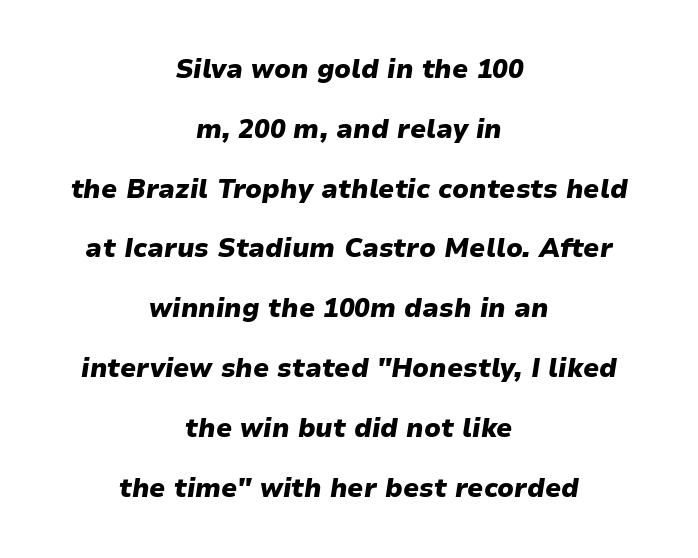
The area under the type is left untouched. Which margin do the lines hug? Neither — every line sits in the middle. Students, observe: this is what heavily led, spacious text looks like. If you drew a line through each stem, it would be angled. How are the letters spaced? Ordinarily, with no added tracking.
